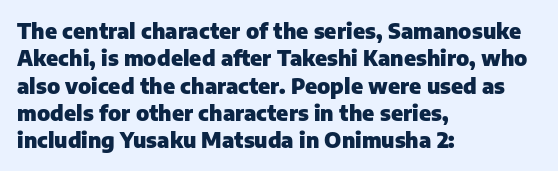
{"italic": "no", "bold": "yes", "underline": "no", "align": "left", "line_spacing": "normal", "line_spacing_ratio": 1.3, "letter_spacing": "normal", "letter_spacing_em": 0.0, "glyph_px": 21}
